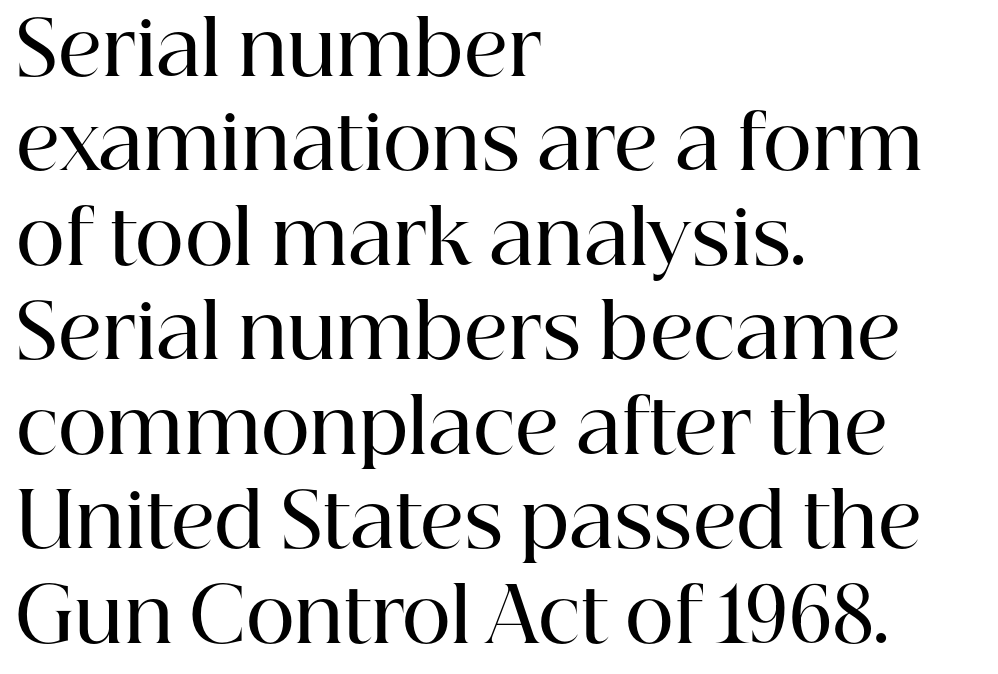
Baseline-to-baseline distance is the conventional proportion of letter height. Horizontal alignment here is leftward, the default for most running prose. Each letter keeps its own natural width here, so spacing adapts to shape. Check where the strokes stop: tiny serifs finish them off. The foot of each line stays bare and open.
